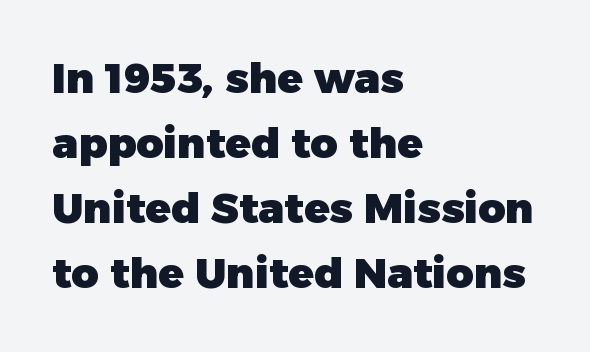
Ascenders rise straight up at ninety degrees. One-word summary of the alignment: left. Words float on clear page, feet unadorned. Each glyph is drawn with heavy, bold strokes. Character widths vary here, with narrow letters taking less room than wide ones. The rendering uses a moderate line-height, typical for paragraphs.
